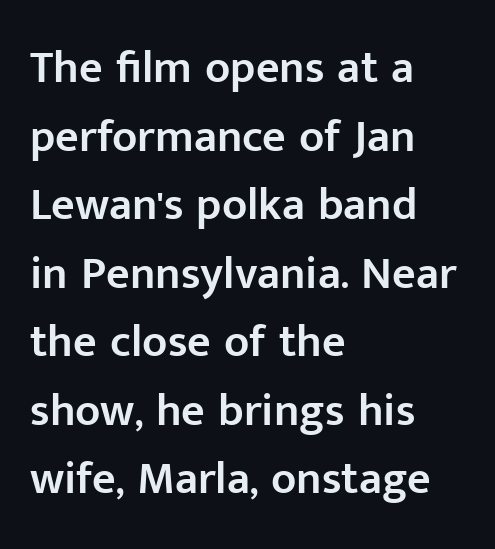
The image shows 46 px semibold sans-serif type, upright; set left-aligned, normal line spacing (1.49x), normal letter spacing, not underlined; low stroke contrast and a medium x-height.
